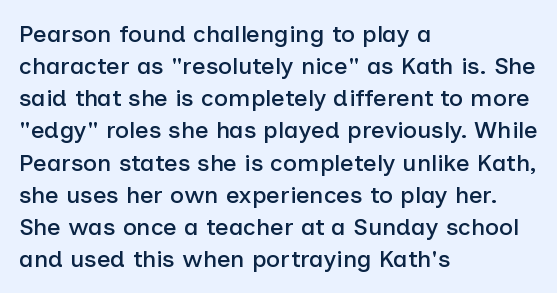
Q: Is the text italic (slanted)? A: No, it is upright.
Q: Is the text underlined? A: No.
Q: How is the paragraph aligned? A: Left-aligned.
Q: Is the spacing between letters normal or unusually wide? A: Normal.
Q: Is the spacing between lines tight, normal or loose? A: Normal.
